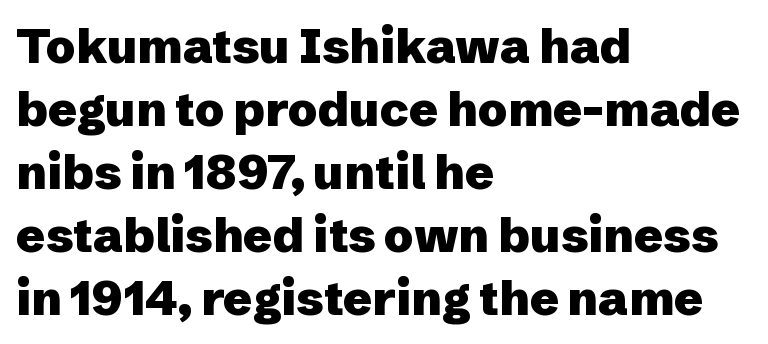
The image shows 48 px heavy sans-serif type, upright; set left-aligned, normal line spacing (1.31x), normal letter spacing, not underlined; low stroke contrast and a medium x-height.
